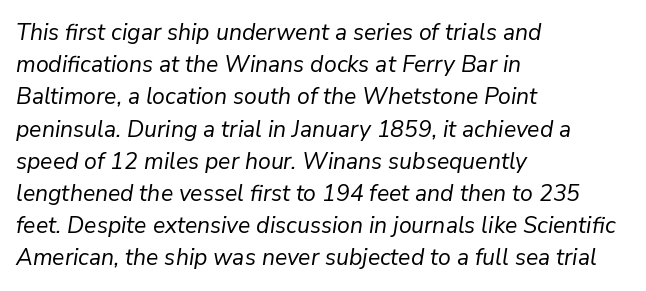
{"italic": "yes", "lean": "right", "slant_degrees": 9, "bold": "no", "underline": "no", "align": "left", "line_spacing": "normal", "line_spacing_ratio": 1.4, "letter_spacing": "normal", "letter_spacing_em": 0.0, "glyph_px": 23}
